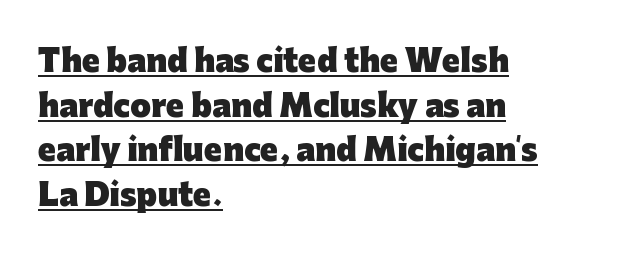
The image shows 30 px heavy sans-serif type, upright; set left-aligned, normal line spacing (1.49x), normal letter spacing, underlined; low stroke contrast and a medium x-height.
